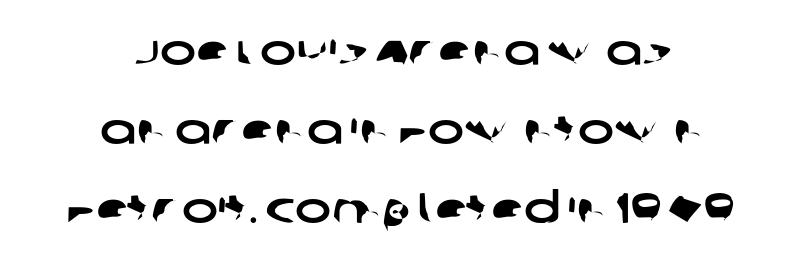
Q: Is the typeface a serif or a sans-serif typeface? A: Sans-serif.
Q: Is the text underlined? A: No.
Q: How is the paragraph aligned? A: Centered.
Q: Is the spacing between letters normal or unusually wide? A: Normal.
Q: Width (condensed, normal, or wide)? A: Wide.
Q: Stroke contrast? A: Low.
Q: x-height? A: Large.
Q: Monospaced? A: No.
